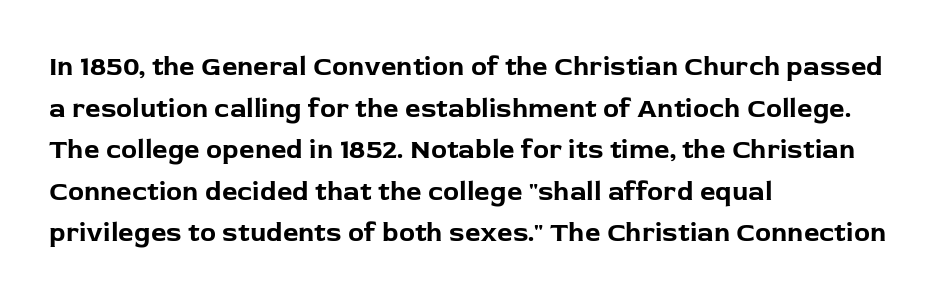
Q: Is the text bold? A: Yes.
Q: Is the text italic (slanted)? A: No, it is upright.
Q: Is the text underlined? A: No.
Q: How is the paragraph aligned? A: Left-aligned.
Q: Is the spacing between letters normal or unusually wide? A: Normal.
Q: Is the spacing between lines tight, normal or loose? A: Normal.
